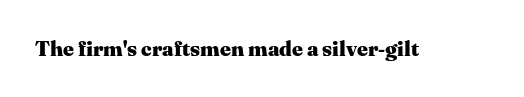
The image shows 21 px bold type, upright; set normal letter spacing, not underlined.
